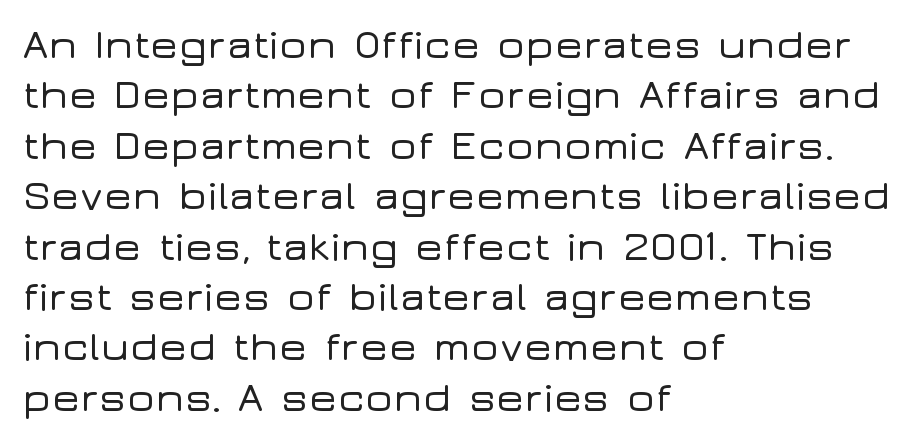
The image shows 42 px wide sans-serif type, upright; set left-aligned, line spacing 1.2x, normal letter spacing, not underlined; low stroke contrast and a medium x-height.
